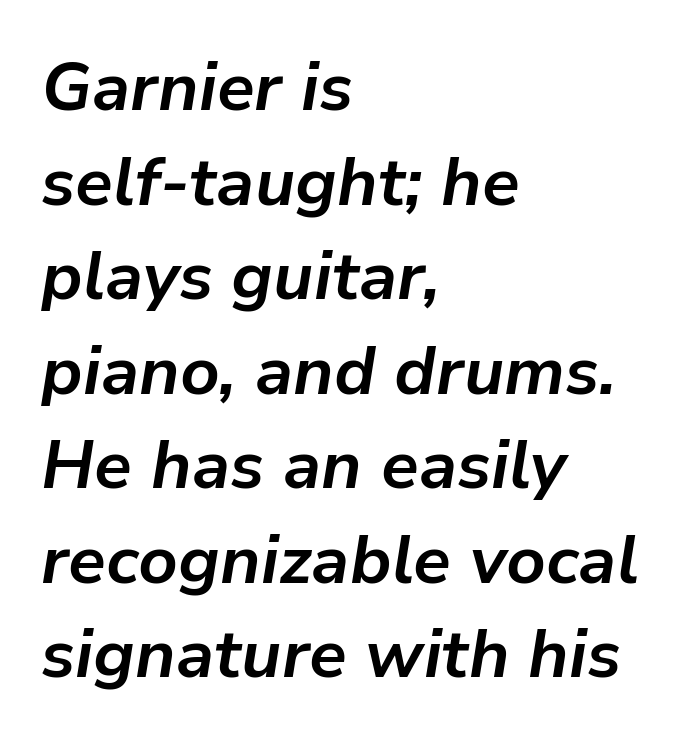
Q: Is the text bold? A: Yes.
Q: Is the text italic (slanted)? A: Yes, it leans right by about 9 degrees.
Q: Is the text underlined? A: No.
Q: How is the paragraph aligned? A: Left-aligned.
Q: Is the spacing between letters normal or unusually wide? A: Normal.
Q: Is the spacing between lines tight, normal or loose? A: Normal.
Q: Width (condensed, normal, or wide)? A: Normal.
Q: Stroke contrast? A: Low.
Q: x-height? A: Medium.
Q: Monospaced? A: No.
